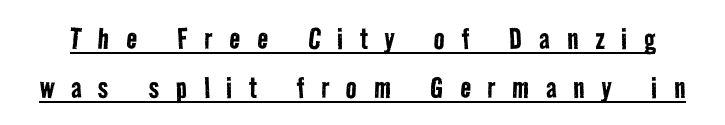
The image shows 36 px regular-weight, condensed sans-serif type; set normal line spacing (1.36x), unusually wide letter spacing (+0.47 em), underlined; low stroke contrast and a medium x-height.
